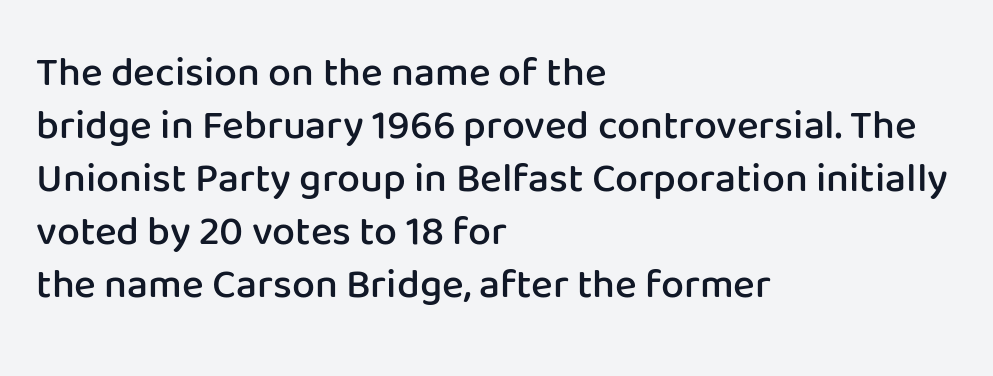
Q: Is the text bold? A: Semi-bold.
Q: Is the text italic (slanted)? A: No, it is upright.
Q: Is the typeface a serif or a sans-serif typeface? A: Sans-serif.
Q: Is the text underlined? A: No.
Q: How is the paragraph aligned? A: Left-aligned.
Q: Is the spacing between letters normal or unusually wide? A: Normal.
Q: Is the spacing between lines tight, normal or loose? A: Normal.
Q: Width (condensed, normal, or wide)? A: Normal.
Q: Stroke contrast? A: Low.
Q: x-height? A: Medium.
Q: Monospaced? A: No.
